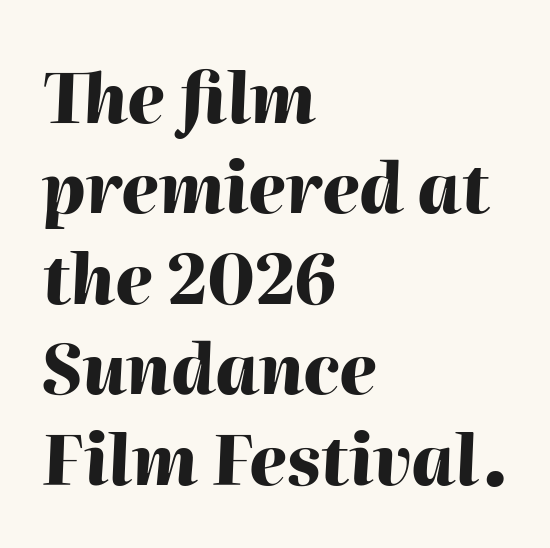
{"italic": "yes", "lean": "right", "slant_degrees": 2, "bold": "yes", "weight": "heavy", "width": "normal", "stroke_contrast": "high", "x_height": "medium", "monospaced": "no", "underline": "no", "align": "left", "line_spacing": "normal", "line_spacing_ratio": 1.33, "letter_spacing": "normal", "letter_spacing_em": 0.0, "glyph_px": 68}
